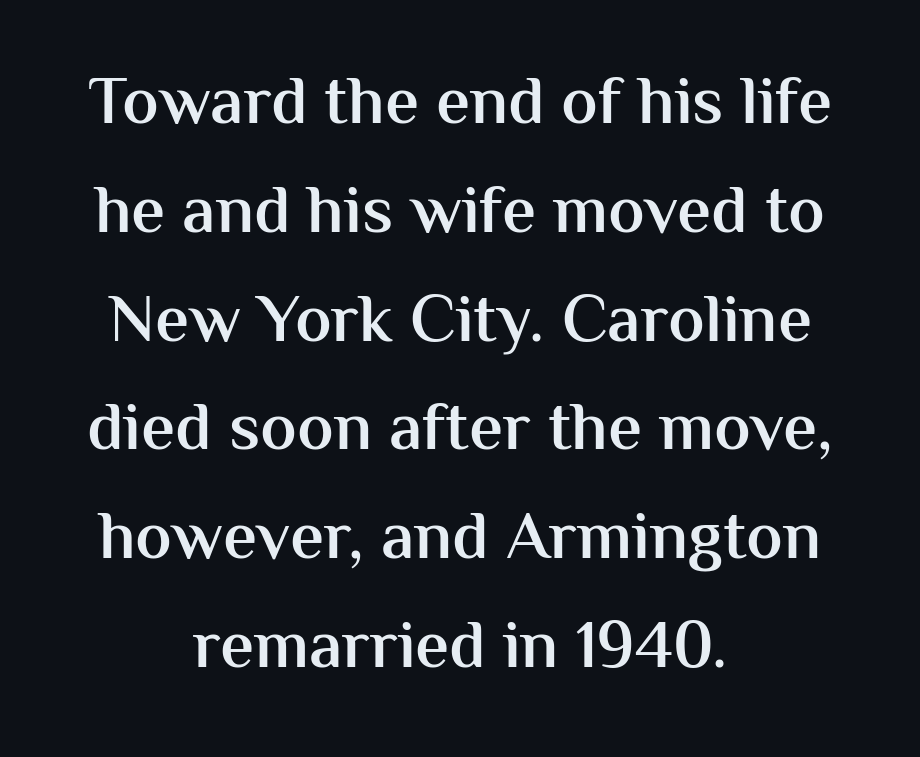
Q: Is the text bold? A: Semi-bold.
Q: Is the text italic (slanted)? A: No, it is upright.
Q: Is the typeface a serif or a sans-serif typeface? A: Sans-serif.
Q: Is the text underlined? A: No.
Q: How is the paragraph aligned? A: Centered.
Q: Is the spacing between letters normal or unusually wide? A: Normal.
Q: Is the spacing between lines tight, normal or loose? A: Normal.
Q: Width (condensed, normal, or wide)? A: Normal.
Q: Stroke contrast? A: Medium.
Q: x-height? A: Medium.
Q: Monospaced? A: No.
